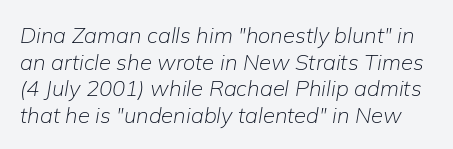
Q: Is the text bold? A: No.
Q: Is the text italic (slanted)? A: Yes, it leans right by about 9 degrees.
Q: Is the text underlined? A: No.
Q: Is the spacing between letters normal or unusually wide? A: Normal.
